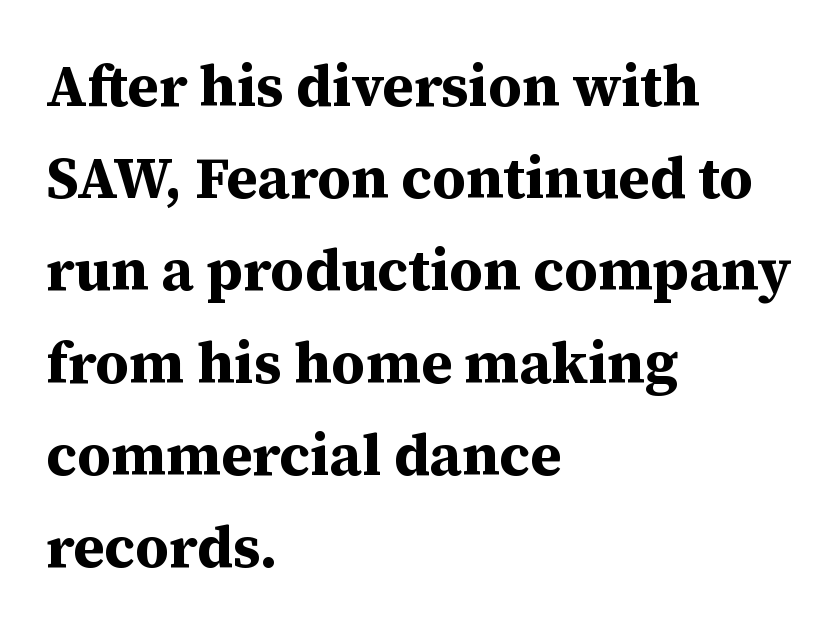
The letters stand upright; this is a roman face. Heavy, bold letterforms. Proportional: the letters do not fall into vertical columns. Tracking value appears to be zero — textbook default spacing. The passage shown is typeset with a serif family. Notice how descenders clear the ascenders below comfortably — that's standard leading.
